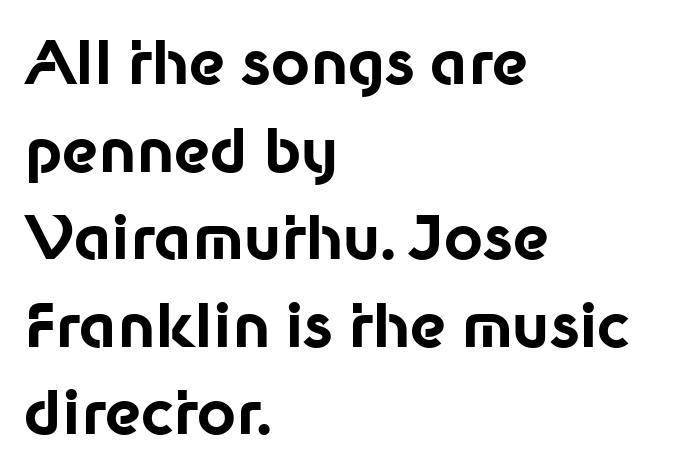
{"serif": "no", "italic": "no", "bold": "yes", "weight": "bold", "width": "normal", "stroke_contrast": "low", "x_height": "medium", "monospaced": "no", "underline": "no", "align": "left", "line_spacing": "normal", "line_spacing_ratio": 1.46, "letter_spacing": "normal", "letter_spacing_em": 0.0, "glyph_px": 60}
